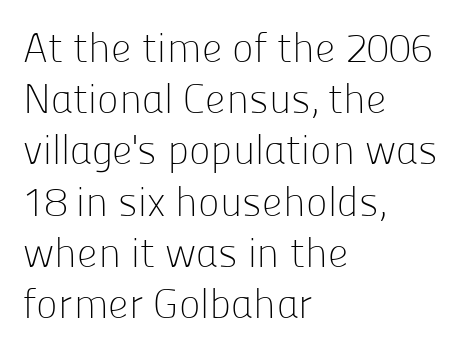
Q: Is the text bold? A: No.
Q: Is the text italic (slanted)? A: No, it is upright.
Q: Is the typeface a serif or a sans-serif typeface? A: Sans-serif.
Q: Is the text underlined? A: No.
Q: How is the paragraph aligned? A: Left-aligned.
Q: Is the spacing between letters normal or unusually wide? A: Normal.
Q: Is the spacing between lines tight, normal or loose? A: Normal.
Q: Width (condensed, normal, or wide)? A: Normal.
Q: Stroke contrast? A: Low.
Q: x-height? A: Medium.
Q: Monospaced? A: No.
